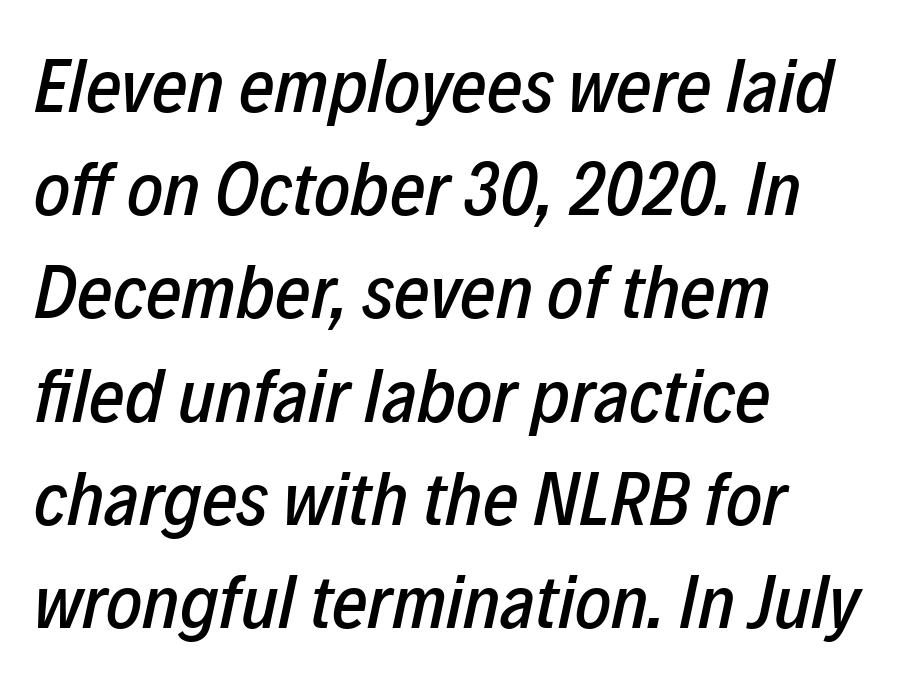
The image shows 77 px condensed type, italic (leaning right); set left-aligned, normal line spacing (1.34x), normal letter spacing, not underlined; low stroke contrast and a medium x-height.
